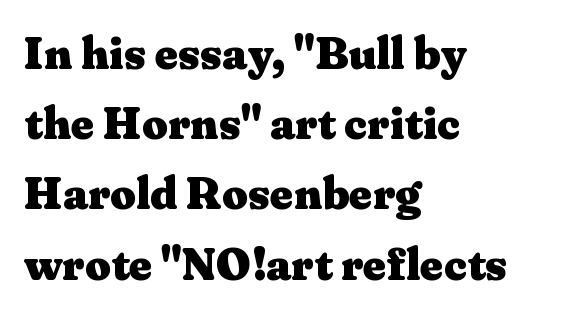
{"serif": "yes", "italic": "no", "bold": "yes", "weight": "heavy", "width": "wide", "stroke_contrast": "medium", "x_height": "medium", "monospaced": "no", "underline": "no", "align": "left", "line_spacing": "normal", "line_spacing_ratio": 1.56, "letter_spacing": "normal", "letter_spacing_em": 0.0, "glyph_px": 45}
